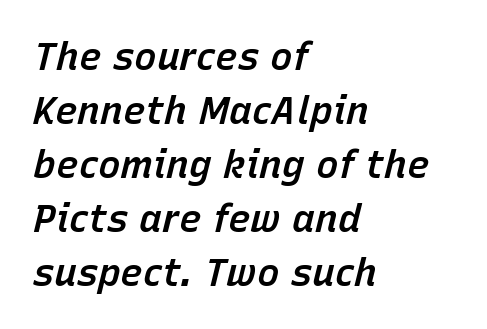
{"italic": "yes", "lean": "right", "slant_degrees": 15, "bold": "semi", "weight": "semibold", "width": "normal", "stroke_contrast": "low", "x_height": "medium", "monospaced": "no", "underline": "no", "align": "left", "line_spacing": "normal", "line_spacing_ratio": 1.42, "letter_spacing": "normal", "letter_spacing_em": 0.0, "glyph_px": 38}
